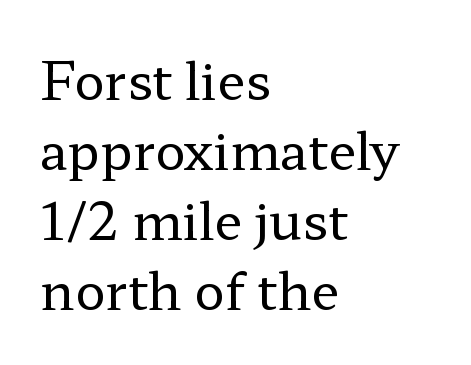
What kind of face is this? One with serifs. These lines were composed using upright roman letters. The passage is arranged the way most books set body copy — flush left. Vertical stems look standard width or narrower in stroke. The strip under each line holds only bare page. The face used here is proportionally spaced, like ordinary book or web type.
